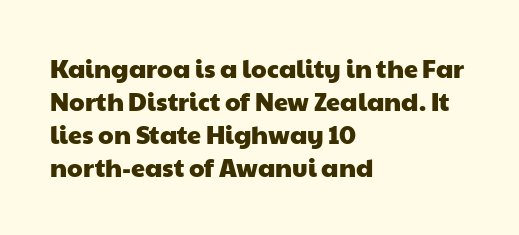
The image shows 25 px text type; set left-aligned, normal line spacing (1.32x), normal letter spacing, not underlined.
